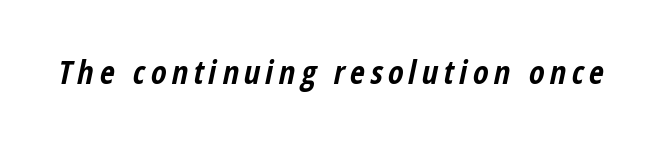
Posture: slanted. A clean baseline with only descenders dipping below it. Heavy-handed strokes throughout: this text is bold. Character widths vary here, with narrow letters taking less room than wide ones.
